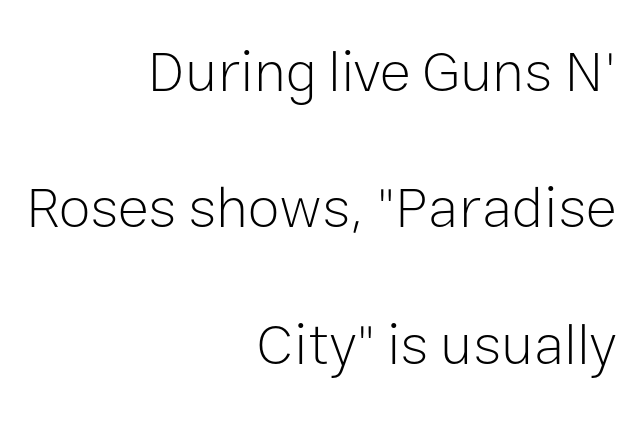
The space directly below the letters is spotless. Words appear dense and cohesive because spacing is normal. Here the designer chose a conventional face with non-uniform glyph widths. The compositor pushed each line to the right boundary. Does the leading feel generous? Absolutely, it's lavish.
